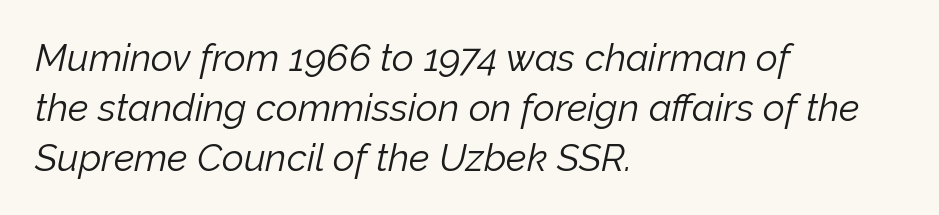
The image shows 38 px light type, italic (leaning right); set left-aligned, normal line spacing (1.31x), normal letter spacing, not underlined; low stroke contrast and a medium x-height.
